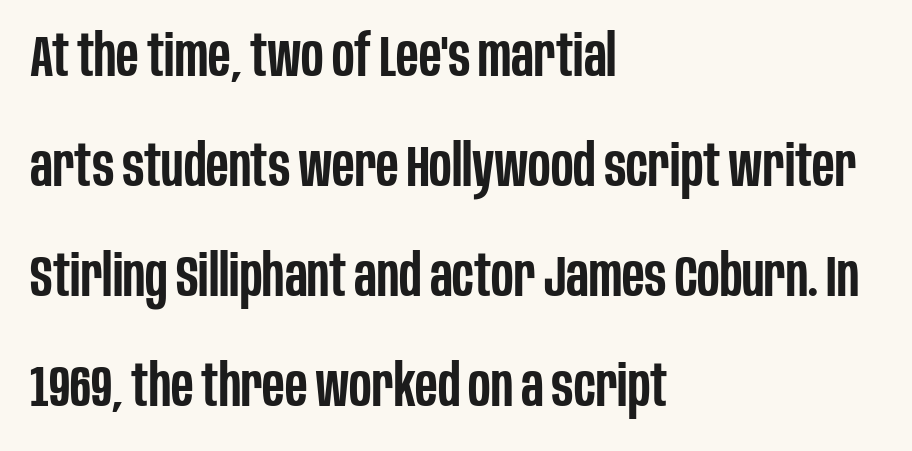
{"serif": "no", "italic": "no", "bold": "semi", "weight": "semibold", "width": "condensed", "stroke_contrast": "low", "x_height": "large", "monospaced": "no", "underline": "no", "align": "left", "line_spacing": "loose", "line_spacing_ratio": 1.93, "letter_spacing": "normal", "letter_spacing_em": 0.0, "glyph_px": 57}
